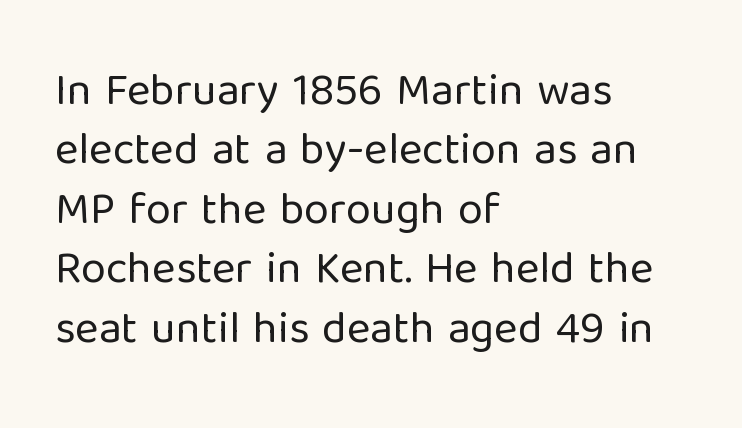
{"serif": "no", "italic": "no", "bold": "no", "weight": "regular", "width": "normal", "stroke_contrast": "low", "x_height": "medium", "monospaced": "no", "underline": "no", "align": "left", "line_spacing": "normal", "line_spacing_ratio": 1.32, "letter_spacing": "normal", "letter_spacing_em": 0.0, "glyph_px": 45}
